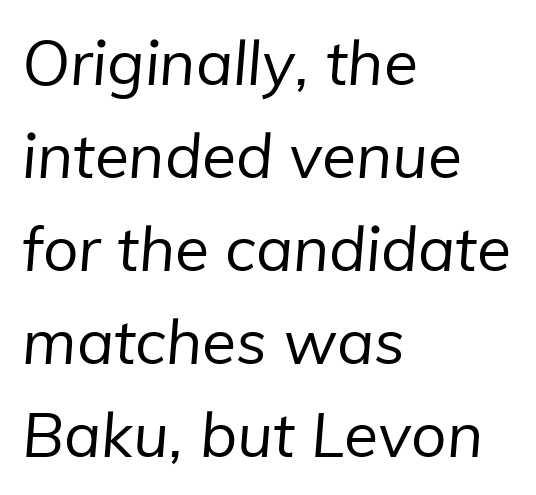
Q: Is the text bold? A: No.
Q: Is the typeface a serif or a sans-serif typeface? A: Sans-serif.
Q: Is the text underlined? A: No.
Q: How is the paragraph aligned? A: Left-aligned.
Q: Is the spacing between letters normal or unusually wide? A: Normal.
Q: Is the spacing between lines tight, normal or loose? A: Normal.
Q: Width (condensed, normal, or wide)? A: Normal.
Q: Stroke contrast? A: Low.
Q: x-height? A: Medium.
Q: Monospaced? A: No.
